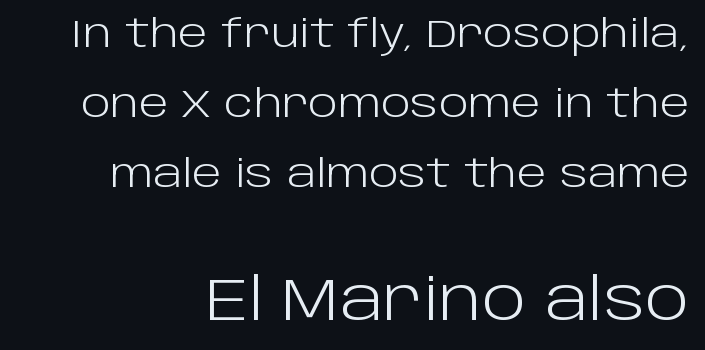
{"serif": "no", "italic": "no", "bold": "no", "weight": "light", "width": "normal", "stroke_contrast": "low", "x_height": "large", "monospaced": "no", "underline": "no", "line_spacing_ratio": 1.8, "letter_spacing": "normal", "letter_spacing_em": 0.0, "larger_block": "second", "size_ratio": 1.49, "glyph_px": 58}
